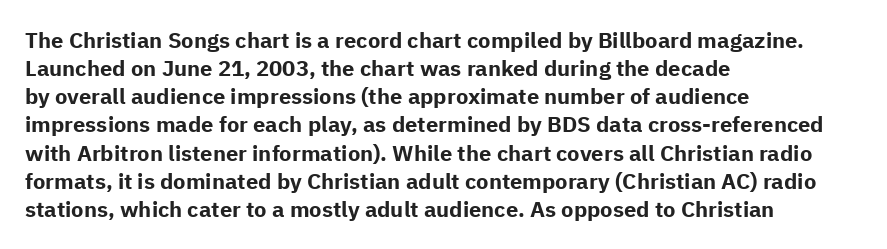
The passage is arranged the way most books set body copy — flush left. No word sits above an underline. Nobody touched the tracking dial on this one. Stroke thickness is high; the sample reads as a true bold.
